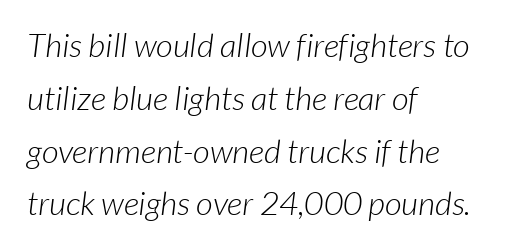
These lines are set flush left with a ragged right edge. Just letters on the line, the space beneath them empty. The rendering keeps characters at their native spacing. The letters advance in unequal steps, a hallmark of proportional type. A quiet, ordinary-to-light weight characterises the typeface. Successive baselines arrive at the customary interval.
